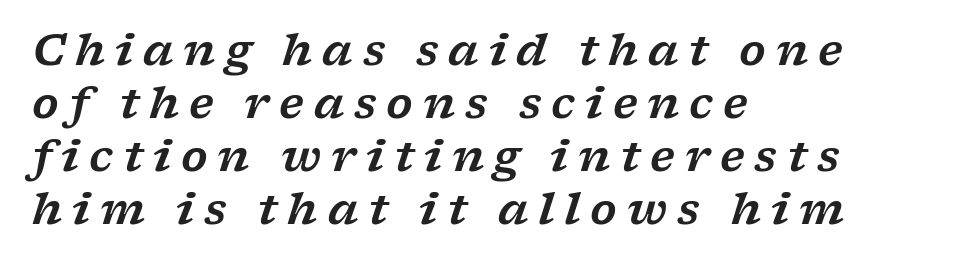
The image shows 43 px wide serif type, italic (leaning right); set left-aligned, line spacing 1.23x, unusually wide letter spacing (+0.23 em), not underlined; low stroke contrast and a medium x-height.
